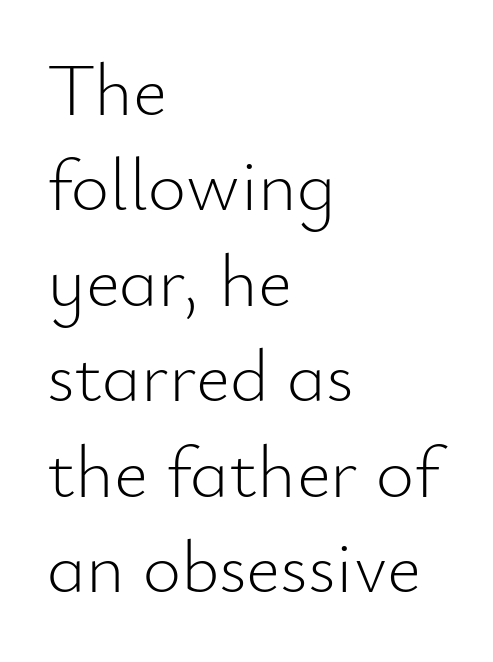
{"serif": "no", "italic": "no", "bold": "no", "weight": "light", "width": "normal", "stroke_contrast": "low", "x_height": "small", "monospaced": "no", "underline": "no", "align": "left", "line_spacing": "normal", "line_spacing_ratio": 1.29, "letter_spacing": "normal", "letter_spacing_em": 0.0, "glyph_px": 74}
